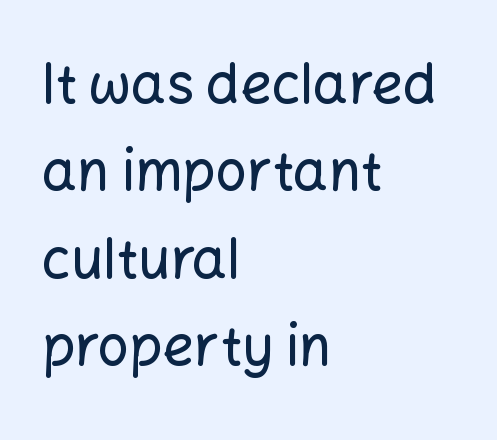
{"serif": "no", "italic": "no", "width": "normal", "stroke_contrast": "low", "x_height": "medium", "monospaced": "no", "underline": "no", "align": "left", "line_spacing": "normal", "line_spacing_ratio": 1.59, "letter_spacing": "normal", "letter_spacing_em": 0.0, "glyph_px": 55}
